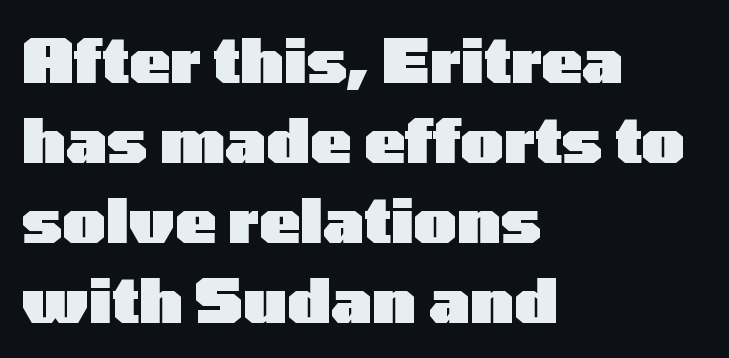
Q: Is the text bold? A: Yes.
Q: Is the text italic (slanted)? A: No, it is upright.
Q: Is the typeface a serif or a sans-serif typeface? A: Sans-serif.
Q: Is the text underlined? A: No.
Q: How is the paragraph aligned? A: Left-aligned.
Q: Is the spacing between letters normal or unusually wide? A: Normal.
Q: Is the spacing between lines tight, normal or loose? A: Normal.
Q: Width (condensed, normal, or wide)? A: Wide.
Q: Stroke contrast? A: Low.
Q: x-height? A: Medium.
Q: Monospaced? A: No.
